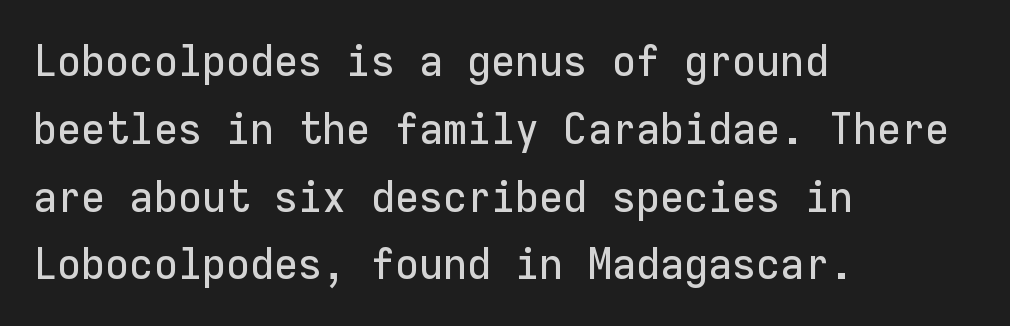
{"serif": "no", "italic": "no", "width": "normal", "stroke_contrast": "low", "x_height": "medium", "monospaced": "yes", "underline": "no", "align": "left", "line_spacing": "normal", "line_spacing_ratio": 1.54, "letter_spacing": "normal", "letter_spacing_em": 0.0, "glyph_px": 44}
